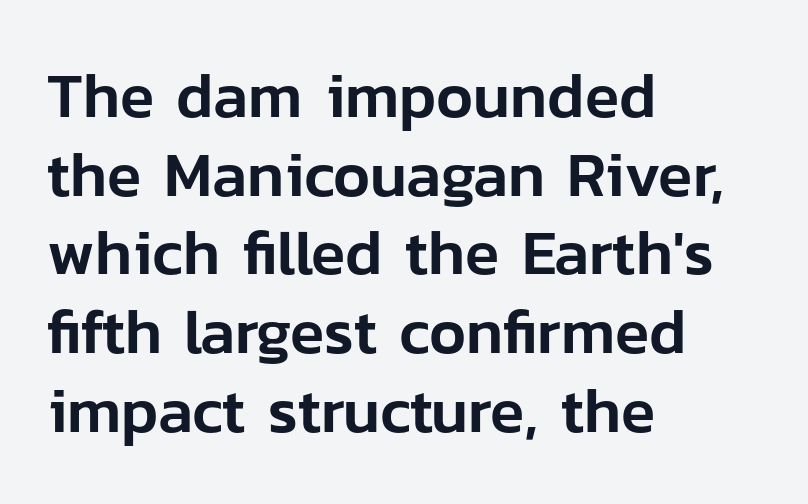
The image shows 63 px sans-serif type, upright; set left-aligned, normal line spacing (1.25x), normal letter spacing, not underlined; low stroke contrast and a medium x-height.
